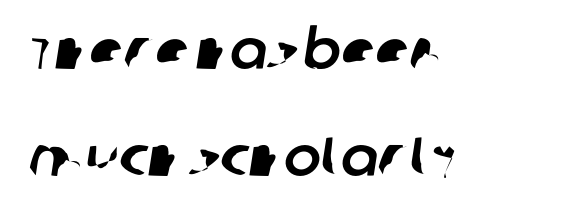
{"serif": "no", "width": "normal", "stroke_contrast": "low", "x_height": "large", "monospaced": "no", "underline": "no", "align": "left", "line_spacing": "loose", "line_spacing_ratio": 1.95, "letter_spacing": "normal", "letter_spacing_em": 0.0, "glyph_px": 55}
